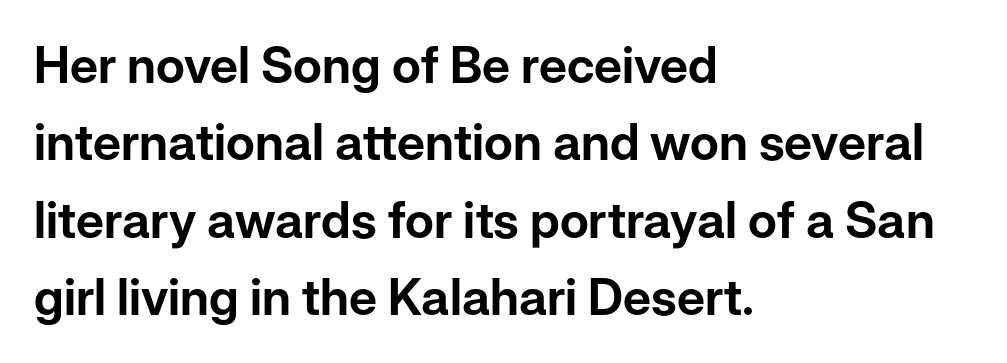
The image shows 50 px sans-serif type, upright; set left-aligned, normal line spacing (1.55x), normal letter spacing, not underlined; low stroke contrast and a medium x-height.
